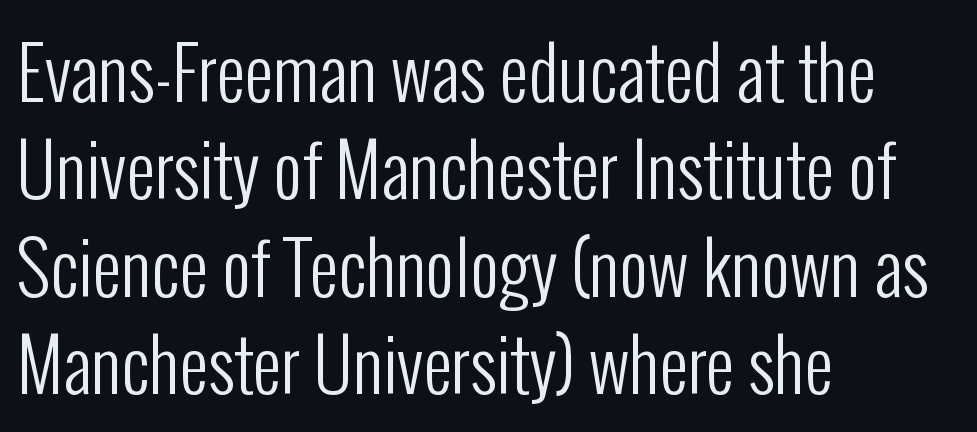
The image shows 71 px regular-weight, condensed sans-serif type, upright; set left-aligned, normal line spacing (1.37x), normal letter spacing, not underlined; low stroke contrast and a medium x-height.
